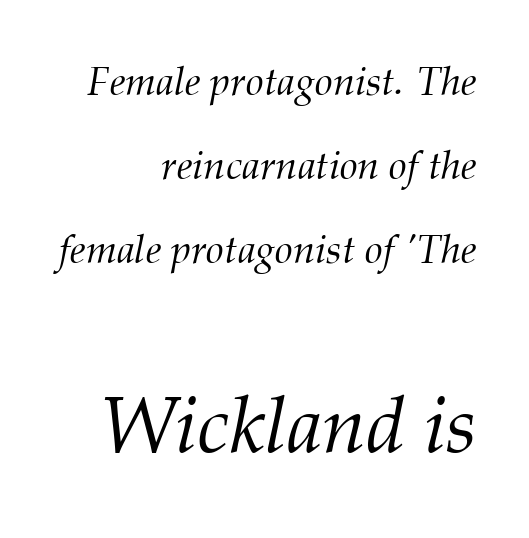
The image shows 79 px light serif type, italic (leaning right); set right-aligned, loose line spacing (2.1x), normal letter spacing, not underlined; the second (bottom) block is 1.98x larger; medium stroke contrast and a medium x-height.
